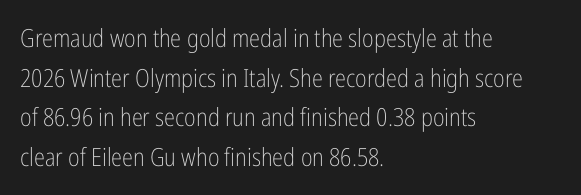
The image shows 25 px text type, upright; set left-aligned, normal line spacing (1.59x), normal letter spacing, not underlined.
